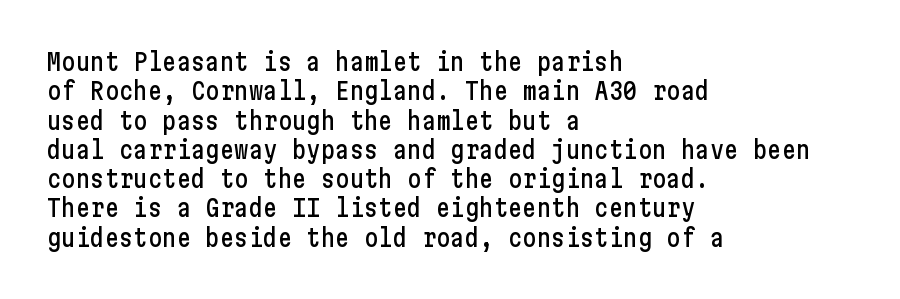
Q: Is the text italic (slanted)? A: No, it is upright.
Q: Is the text underlined? A: No.
Q: How is the paragraph aligned? A: Left-aligned.
Q: Is the spacing between letters normal or unusually wide? A: Normal.
